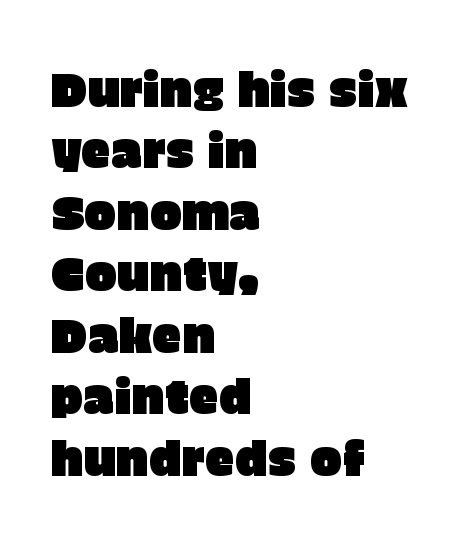
Q: Is the text italic (slanted)? A: No, it is upright.
Q: Is the typeface a serif or a sans-serif typeface? A: Sans-serif.
Q: Is the text underlined? A: No.
Q: How is the paragraph aligned? A: Left-aligned.
Q: Is the spacing between letters normal or unusually wide? A: Normal.
Q: Is the spacing between lines tight, normal or loose? A: Normal.
Q: Width (condensed, normal, or wide)? A: Normal.
Q: Stroke contrast? A: Low.
Q: x-height? A: Large.
Q: Monospaced? A: No.
